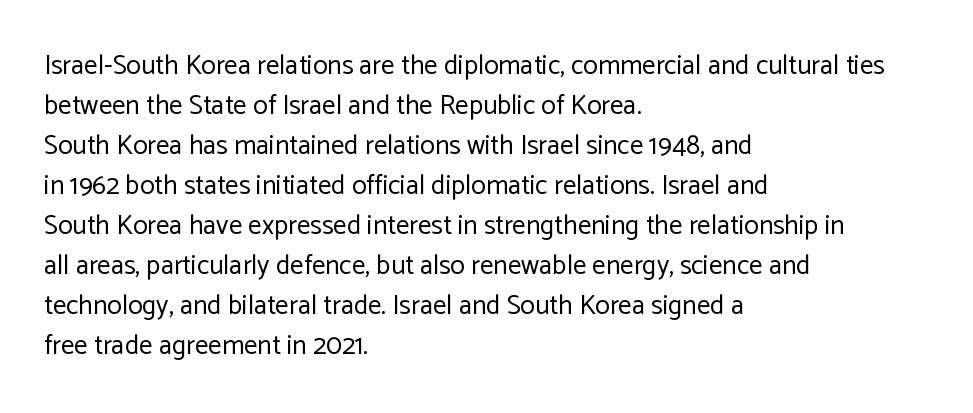
Q: Is the text bold? A: No.
Q: Is the text italic (slanted)? A: No, it is upright.
Q: Is the text underlined? A: No.
Q: How is the paragraph aligned? A: Left-aligned.
Q: Is the spacing between letters normal or unusually wide? A: Normal.
Q: Is the spacing between lines tight, normal or loose? A: Normal.
